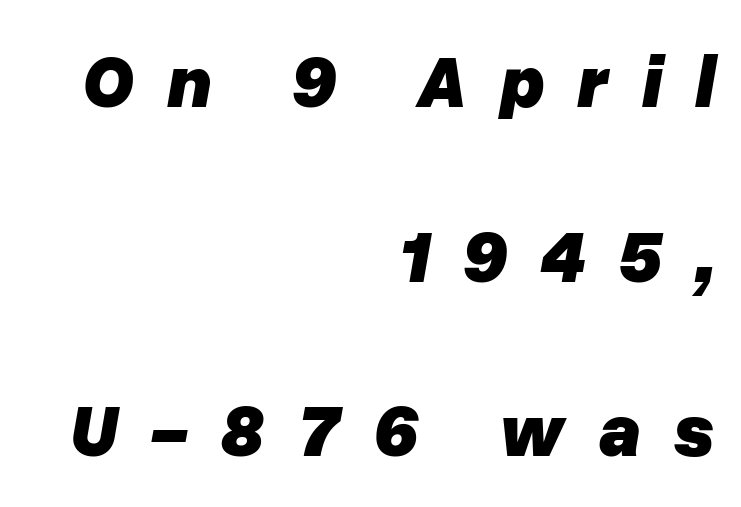
{"italic": "yes", "lean": "right", "slant_degrees": 10, "bold": "yes", "weight": "heavy", "width": "normal", "stroke_contrast": "low", "x_height": "medium", "monospaced": "no", "underline": "no", "align": "right", "line_spacing": "loose", "line_spacing_ratio": 2.36, "letter_spacing": "wide", "letter_spacing_em": 0.44, "glyph_px": 74}
